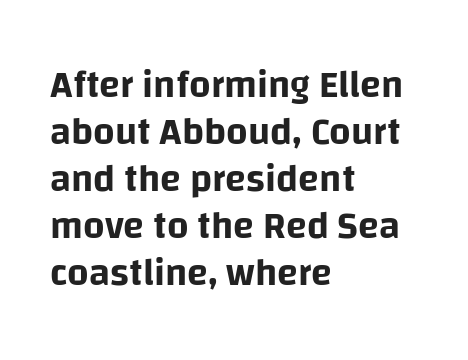
The image shows 38 px sans-serif type, upright; set left-aligned, line spacing 1.24x, normal letter spacing, not underlined; low stroke contrast and a large x-height.
